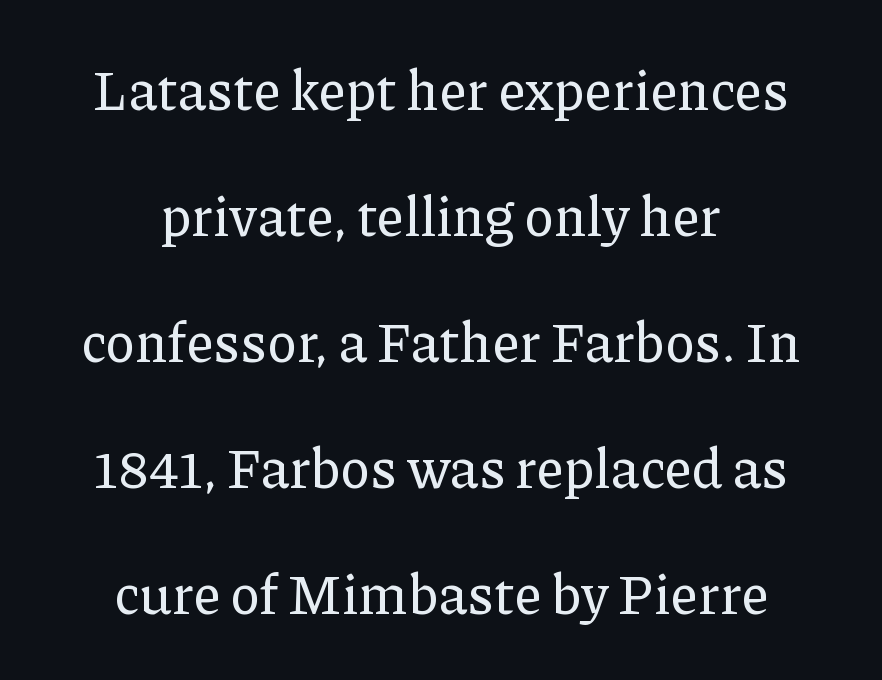
{"serif": "yes", "italic": "no", "width": "normal", "stroke_contrast": "low", "x_height": "medium", "monospaced": "no", "underline": "no", "align": "center", "line_spacing": "loose", "line_spacing_ratio": 2.29, "letter_spacing": "normal", "letter_spacing_em": 0.0, "glyph_px": 55}
